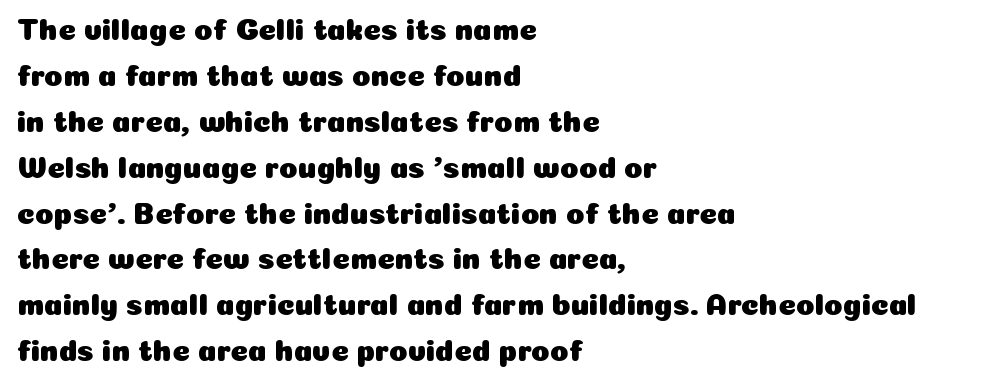
The image shows 30 px sans-serif type, upright; set left-aligned, normal line spacing (1.53x), normal letter spacing, not underlined; low stroke contrast and a medium x-height.
